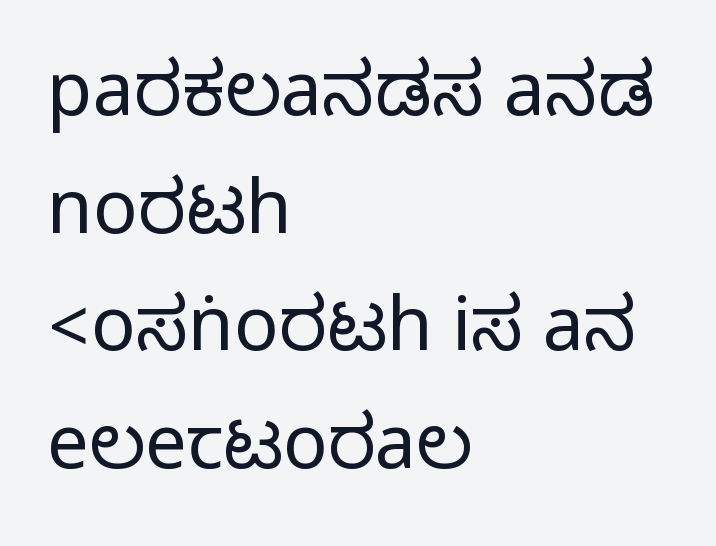
Q: Is the text italic (slanted)? A: No, it is upright.
Q: Is the typeface a serif or a sans-serif typeface? A: Sans-serif.
Q: Is the text underlined? A: No.
Q: How is the paragraph aligned? A: Left-aligned.
Q: Is the spacing between letters normal or unusually wide? A: Normal.
Q: Is the spacing between lines tight, normal or loose? A: Normal.
Q: Width (condensed, normal, or wide)? A: Condensed.
Q: Stroke contrast? A: Medium.
Q: Monospaced? A: No.
